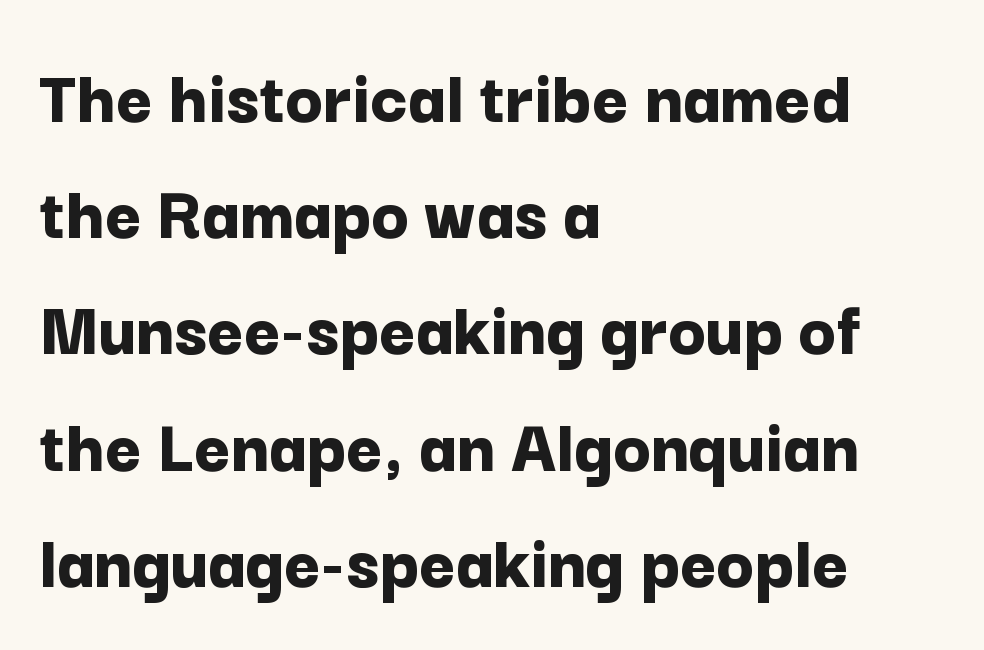
The image shows 78 px bold sans-serif type, upright; set left-aligned, normal line spacing (1.49x), normal letter spacing, not underlined; low stroke contrast and a medium x-height.
